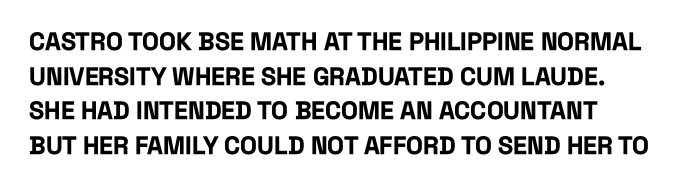
The image shows 25 px bold type, upright; set normal line spacing (1.39x), normal letter spacing, not underlined.
